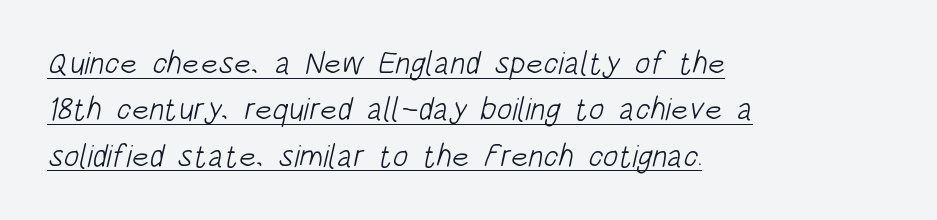
Q: Is the text bold? A: No.
Q: Is the typeface a serif or a sans-serif typeface? A: Sans-serif.
Q: Is the text underlined? A: Yes.
Q: How is the paragraph aligned? A: Left-aligned.
Q: Is the spacing between letters normal or unusually wide? A: Normal.
Q: Is the spacing between lines tight, normal or loose? A: Normal.
Q: Width (condensed, normal, or wide)? A: Condensed.
Q: Stroke contrast? A: Low.
Q: x-height? A: Large.
Q: Monospaced? A: No.
